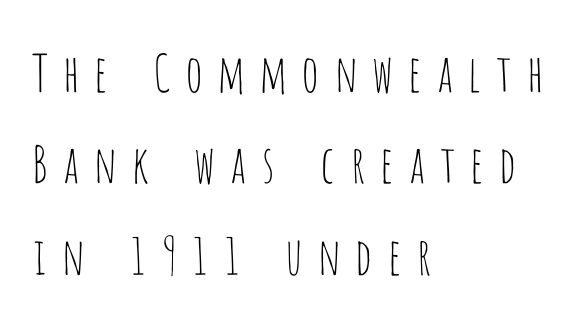
{"serif": "no", "italic": "no", "bold": "no", "weight": "thin", "width": "condensed", "stroke_contrast": "low", "x_height": "large", "monospaced": "no", "underline": "no", "align": "left", "line_spacing_ratio": 1.79, "letter_spacing": "wide", "letter_spacing_em": 0.25, "glyph_px": 51}
